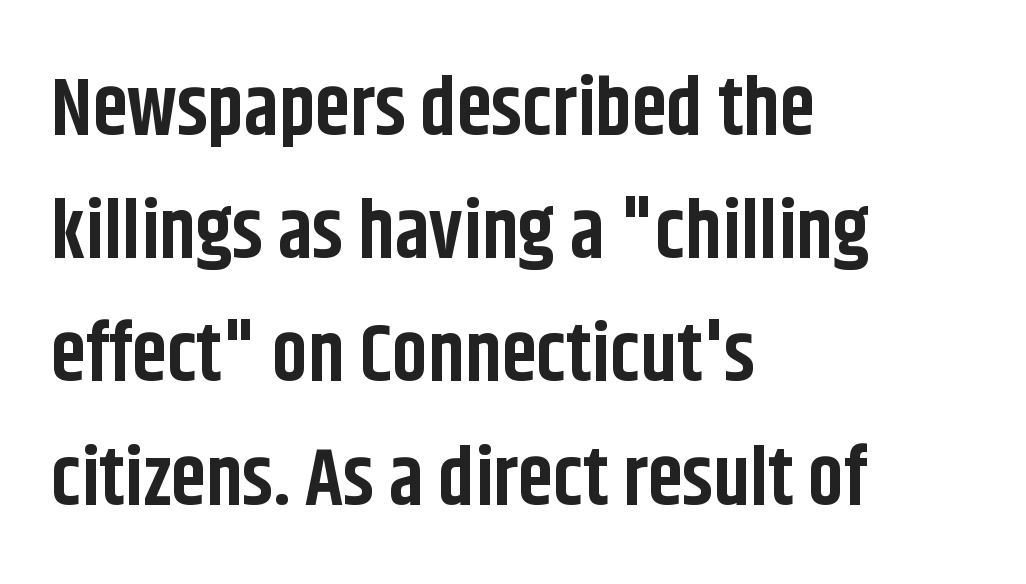
The passage shown has conventional tracking throughout. The specimen omits any rule beneath the text block's lines. The type family on display is of the sans-serif kind. Plenty of ink on the page — the face is bold. Baseline-to-baseline distance is the conventional proportion of letter height. Is there any slant? The stems are plumb.
